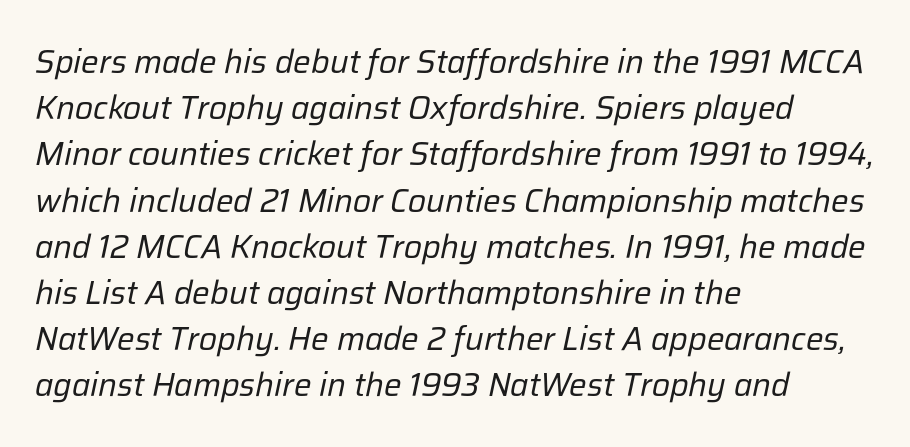
{"italic": "yes", "lean": "right", "slant_degrees": 12, "bold": "no", "weight": "regular", "width": "normal", "stroke_contrast": "low", "x_height": "medium", "monospaced": "no", "underline": "no", "align": "left", "line_spacing": "normal", "line_spacing_ratio": 1.4, "letter_spacing": "normal", "letter_spacing_em": 0.0, "glyph_px": 33}
